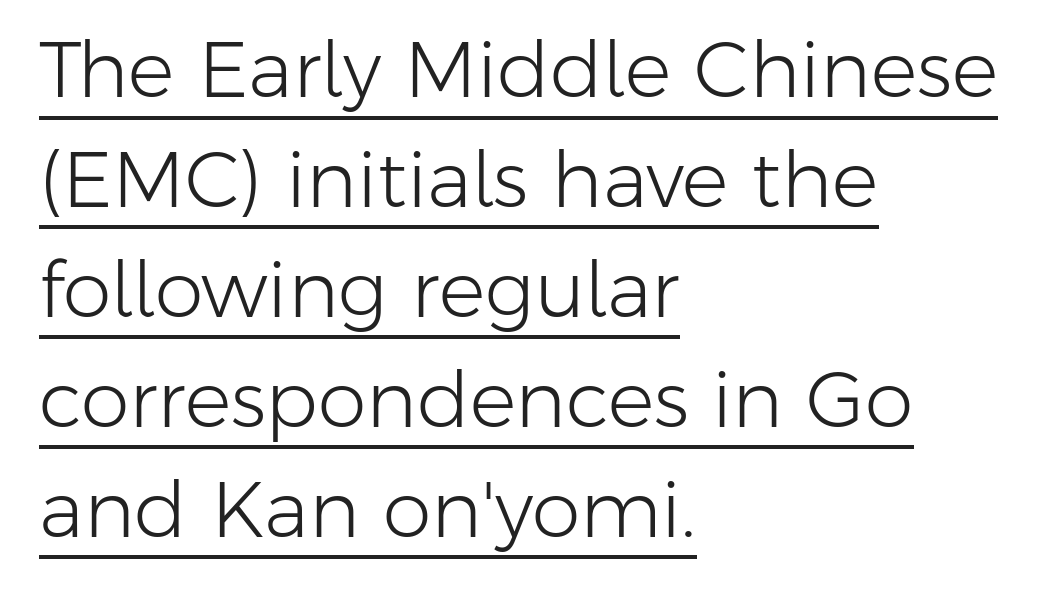
The image shows 78 px light sans-serif type, upright; set left-aligned, normal line spacing (1.41x), normal letter spacing, underlined; low stroke contrast and a medium x-height.
